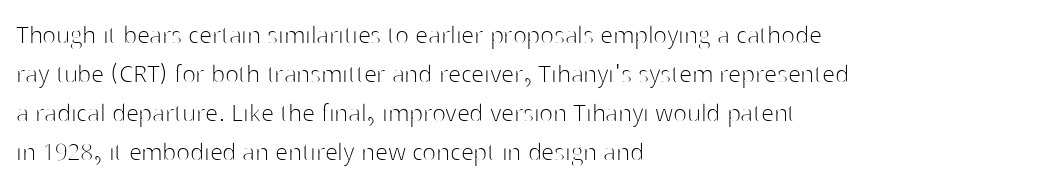
Nope, not italic — everything's standing straight. This sample is left-justified, so line endings fall wherever the words run out. The lines sit at an ordinary, default distance from one another. Each letter keeps its own natural width here, so spacing adapts to shape. Letter spacing: default.
